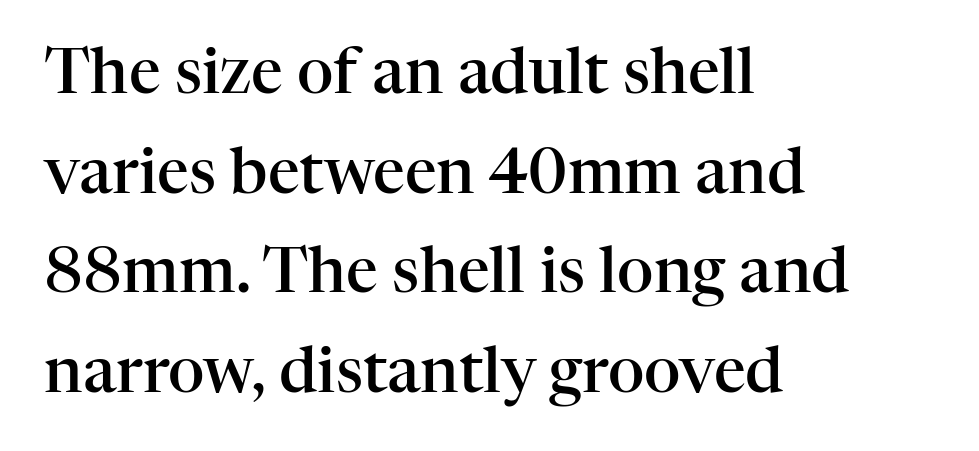
{"serif": "yes", "italic": "no", "bold": "semi", "weight": "semibold", "width": "normal", "stroke_contrast": "high", "x_height": "medium", "monospaced": "no", "underline": "no", "align": "left", "line_spacing": "normal", "line_spacing_ratio": 1.58, "letter_spacing": "normal", "letter_spacing_em": 0.0, "glyph_px": 63}
